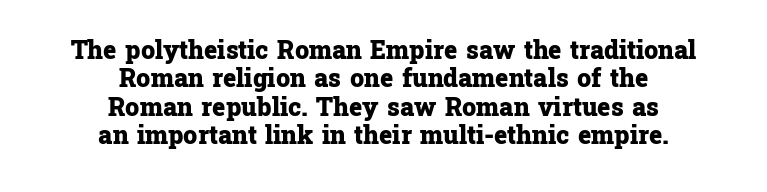
The image shows 25 px bold type, upright; set centered, tight line spacing (1.14x), normal letter spacing, not underlined.
